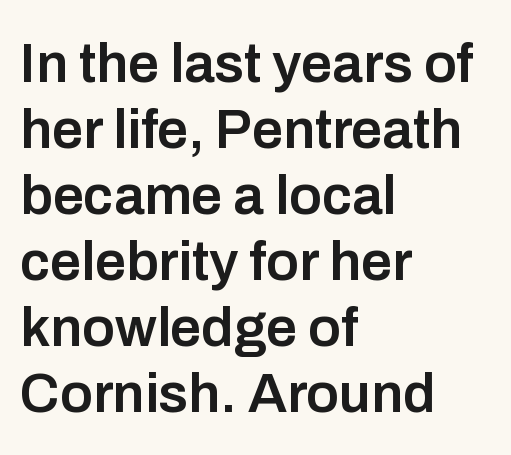
{"serif": "no", "italic": "no", "bold": "semi", "weight": "semibold", "width": "normal", "stroke_contrast": "low", "x_height": "medium", "monospaced": "no", "underline": "no", "align": "left", "line_spacing_ratio": 1.2, "letter_spacing": "normal", "letter_spacing_em": 0.0, "glyph_px": 55}
